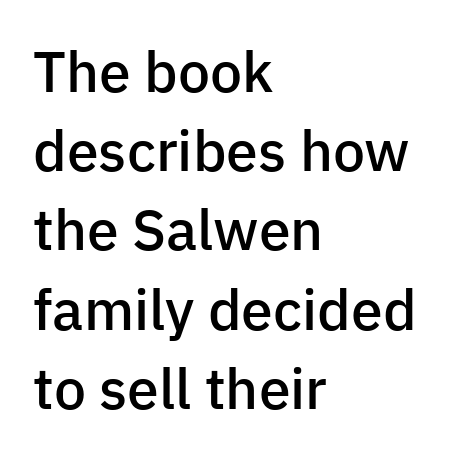
The image shows 57 px semibold sans-serif type, upright; set left-aligned, normal line spacing (1.39x), normal letter spacing, not underlined; low stroke contrast and a medium x-height.
